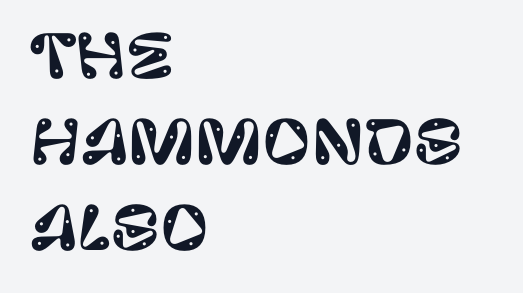
Q: Is the text italic (slanted)? A: Yes.
Q: Is the typeface a serif or a sans-serif typeface? A: Sans-serif.
Q: Is the text underlined? A: No.
Q: How is the paragraph aligned? A: Left-aligned.
Q: Is the spacing between letters normal or unusually wide? A: Normal.
Q: Is the spacing between lines tight, normal or loose? A: Normal.
Q: Width (condensed, normal, or wide)? A: Normal.
Q: Stroke contrast? A: Low.
Q: x-height? A: Large.
Q: Monospaced? A: No.
